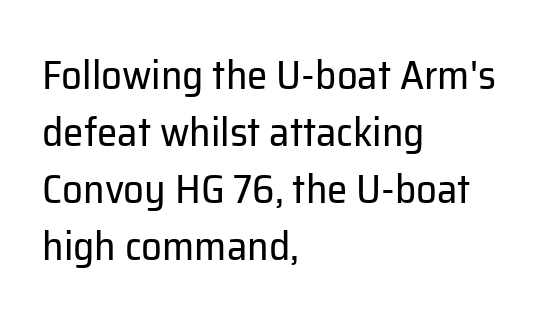
Just letters on the line, the space beneath them empty. In terms of posture, this sample is upright. Proportional: the letters do not fall into vertical columns. Baseline-to-baseline distance is the conventional proportion of letter height. The text block is weighted toward the left margin, trailing off unevenly rightward. The rendering keeps characters at their native spacing.
